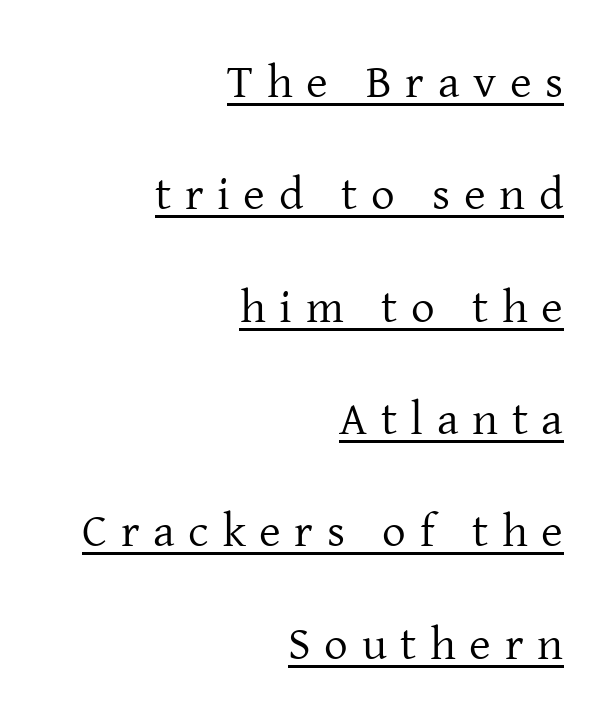
The image shows 47 px regular-weight serif type, upright; set right-aligned, loose line spacing (2.39x), unusually wide letter spacing (+0.29 em), underlined; low stroke contrast and a medium x-height.
